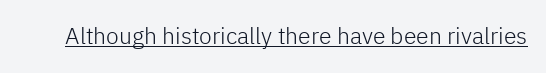
{"italic": "no", "bold": "no", "underline": "yes", "letter_spacing": "normal", "letter_spacing_em": 0.0, "glyph_px": 23}
